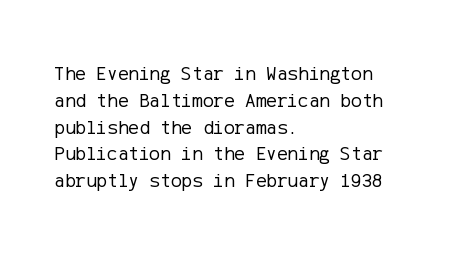
{"italic": "no", "bold": "no", "underline": "no", "align": "left", "line_spacing": "normal", "line_spacing_ratio": 1.34, "letter_spacing": "normal", "letter_spacing_em": 0.0, "glyph_px": 20}
